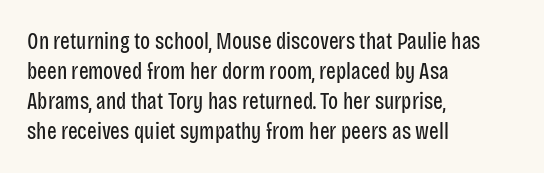
The lines are quadded left. The font sits on the lighter half of the weight spectrum, regular included. Tracking here is standard; glyphs follow each other at the usual distance. Italic? Not at all — the glyphs are vertical. Rule under the text: the space is simply empty.
